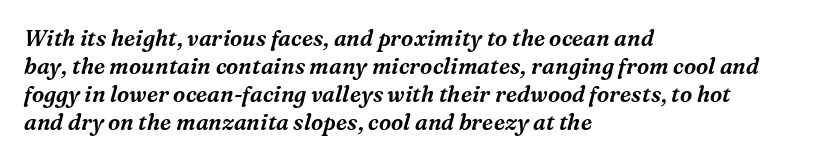
{"italic": "yes", "lean": "right", "slant_degrees": 16, "underline": "no", "align": "left", "line_spacing": "normal", "line_spacing_ratio": 1.28, "letter_spacing": "normal", "letter_spacing_em": 0.0, "glyph_px": 22}
